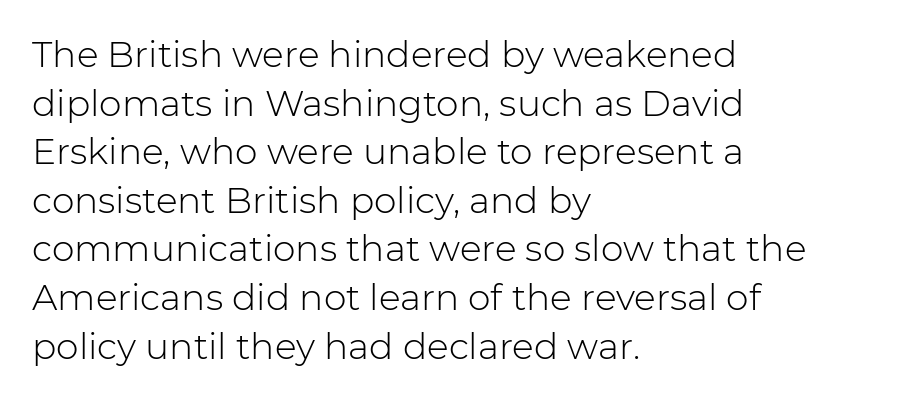
Each new line begins a customary step beneath the previous one. Character widths vary here, with narrow letters taking less room than wide ones. Glyph-to-glyph distance matches everyday printed text. The rendering anchors every line to the left-hand side.
